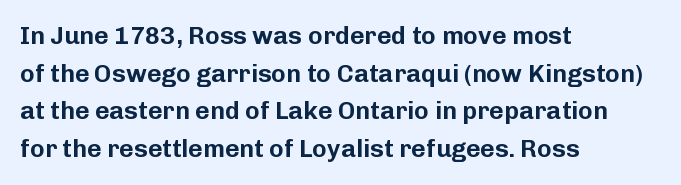
The image shows 25 px text type, upright; set left-aligned, normal line spacing (1.51x), normal letter spacing, not underlined.
